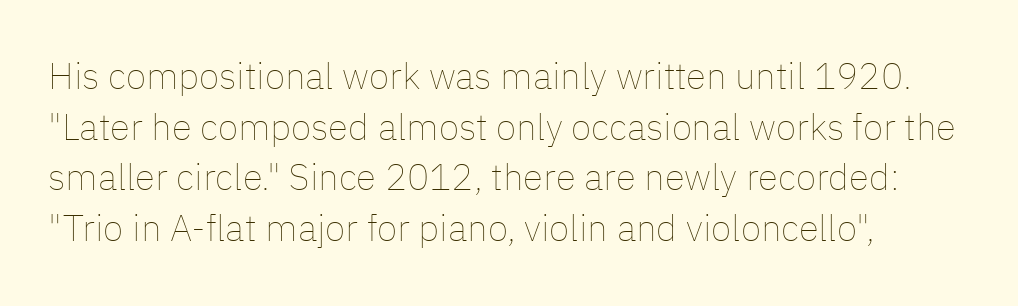
The image shows 37 px thin type, upright; set left-aligned, normal line spacing (1.37x), normal letter spacing, not underlined; low stroke contrast and a medium x-height.
